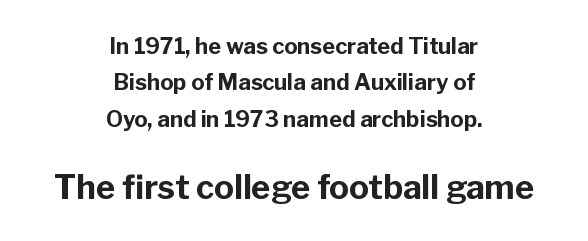
The image shows 33 px bold sans-serif type, upright; set centered, normal line spacing (1.65x), normal letter spacing, not underlined; the second (bottom) block is 1.5x larger; low stroke contrast and a medium x-height.
